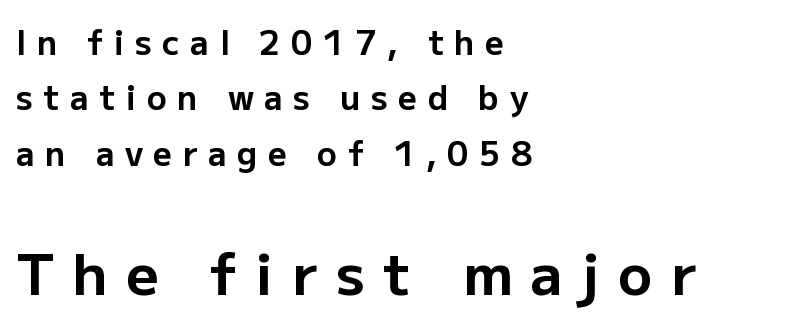
The letters advance in unequal steps, a hallmark of proportional type. Serif or sans? Sans — the stroke terminals are bare. Loose tracking; the words dissolve into strings of separated letters. The strip under each line holds only bare page. Top chunk: small. Bottom chunk: large. The letters stand upright; this is a roman face.
